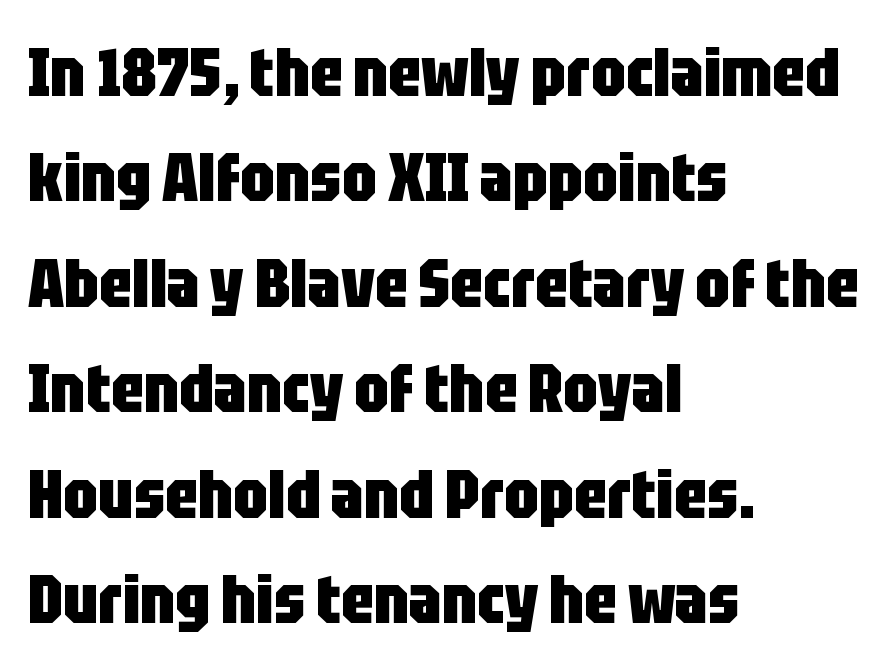
The image shows 68 px heavy, condensed sans-serif type, upright; set left-aligned, normal line spacing (1.55x), normal letter spacing, not underlined; low stroke contrast and a large x-height.
